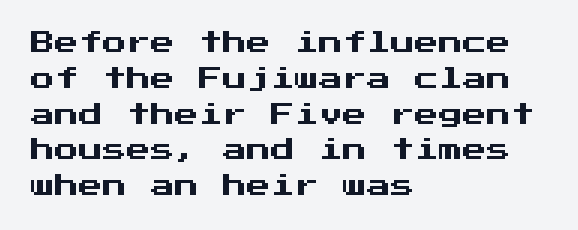
The image shows 24 px text type, upright; set left-aligned, normal line spacing (1.49x), normal letter spacing, not underlined.
